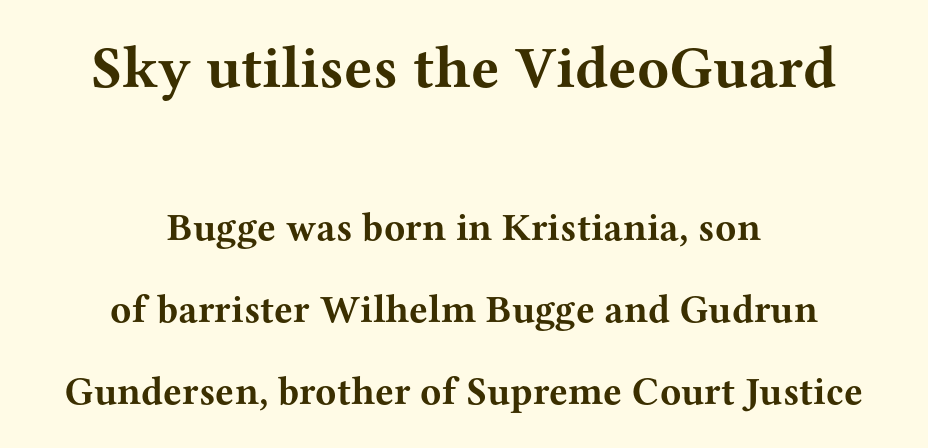
The image shows 59 px bold, wide serif type, upright; set centered, loose line spacing (2.1x), normal letter spacing, not underlined; the first (top) block is 1.51x larger; medium stroke contrast and a medium x-height.
